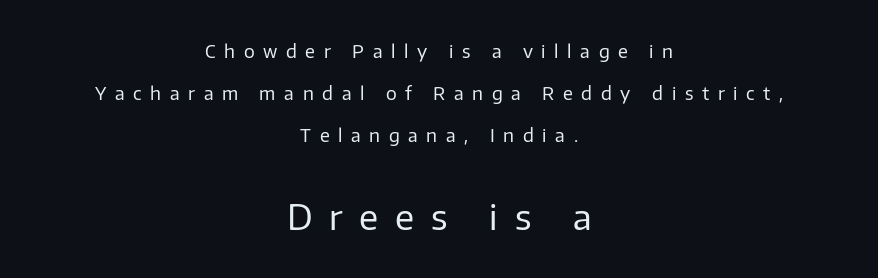
You get the small type first, then a jump to larger type. The rendering uses natural spacing where letterforms have individual widths. Tall strokes in this sample are plumb rather than angled. Honestly, the rows look like they've been pulled way apart. Unmarked baselines from the first word to the last.
